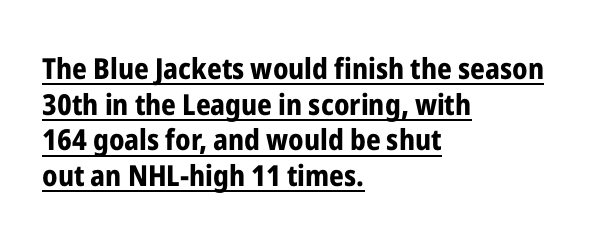
The face used here is proportionally spaced, like ordinary book or web type. Tracking here is standard; glyphs follow each other at the usual distance. Notice how thick the strokes are: this is what a full bold looks like. The characters display no serif detailing; their extremities are plain.
